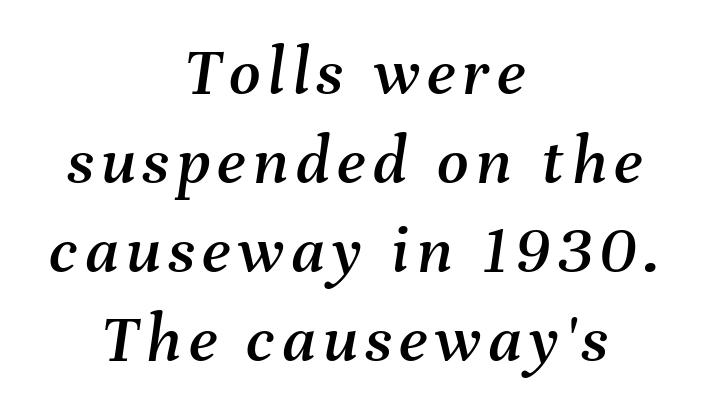
The image shows 69 px text type, italic (leaning right); set centered, normal line spacing (1.29x), not underlined; medium stroke contrast and a medium x-height.
